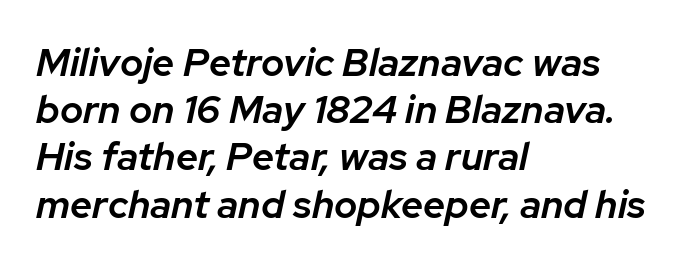
Q: Is the text bold? A: Semi-bold.
Q: Is the text italic (slanted)? A: Yes, it leans right by about 12 degrees.
Q: Is the text underlined? A: No.
Q: How is the paragraph aligned? A: Left-aligned.
Q: Is the spacing between letters normal or unusually wide? A: Normal.
Q: Width (condensed, normal, or wide)? A: Normal.
Q: Stroke contrast? A: Low.
Q: x-height? A: Medium.
Q: Monospaced? A: No.
